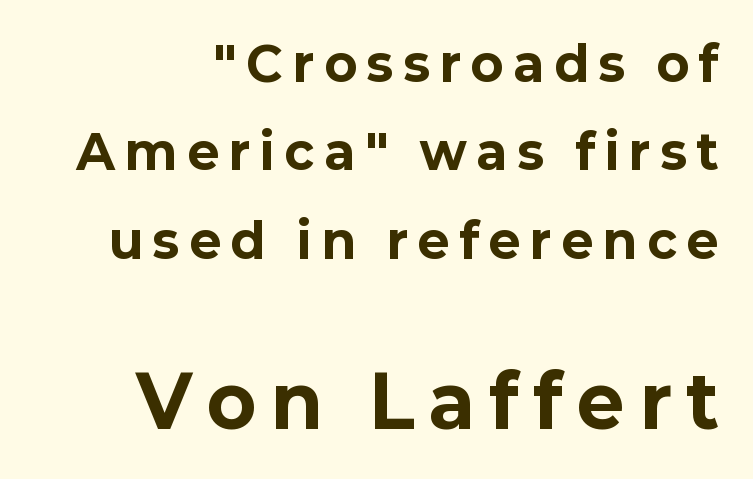
Note: no serifs on the glyphs. Thick stems and heavy bowls — unmistakably bold. Between one letter and the next there's a generous, obvious gap. Is there any slant? The stems are plumb.
